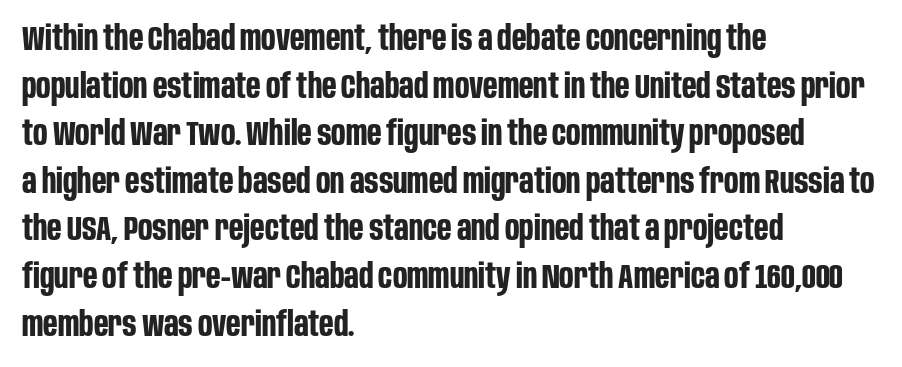
Strong, thick strokes mark this as bold type. The font's upright variant was chosen for this text. Between one letter and the next there's only the usual sliver of space. Does the copy run flush right? No — it runs flush left.
